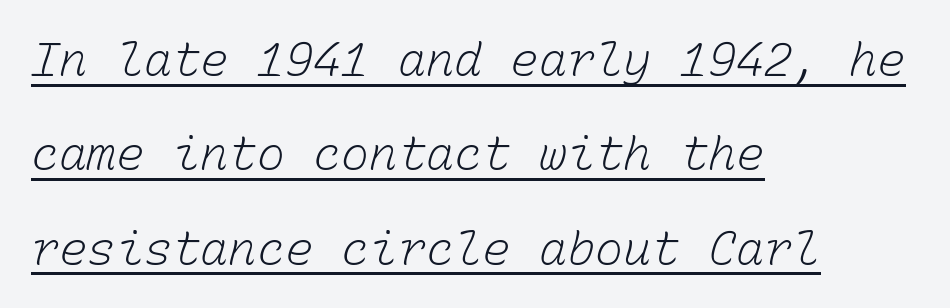
{"bold": "no", "weight": "light", "width": "normal", "stroke_contrast": "low", "x_height": "medium", "monospaced": "yes", "underline": "yes", "align": "left", "line_spacing": "loose", "line_spacing_ratio": 2.01, "letter_spacing": "normal", "letter_spacing_em": 0.0, "glyph_px": 47}
